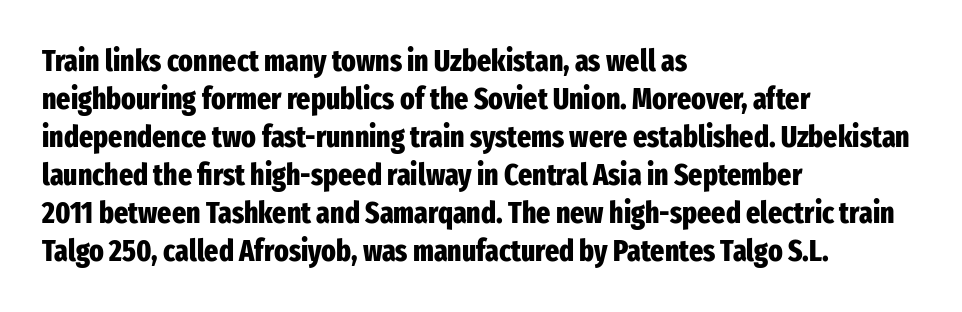
{"serif": "no", "italic": "no", "bold": "yes", "weight": "heavy", "width": "condensed", "stroke_contrast": "low", "x_height": "medium", "monospaced": "no", "underline": "no", "align": "left", "line_spacing": "normal", "line_spacing_ratio": 1.27, "letter_spacing": "normal", "letter_spacing_em": 0.0, "glyph_px": 30}
